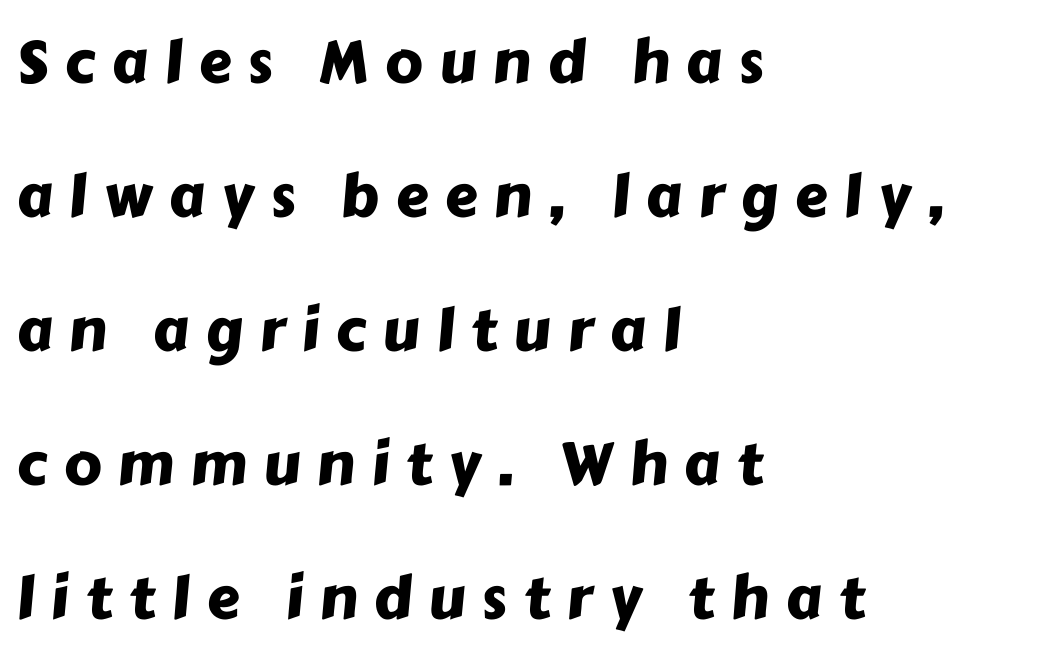
The paragraph has a hard left edge and a soft right edge. Serif or sans? Sans — the stroke terminals are bare. Is this a fixed-width face? No — the glyphs have proportional, varying widths. Descenders hang freely into open space.
